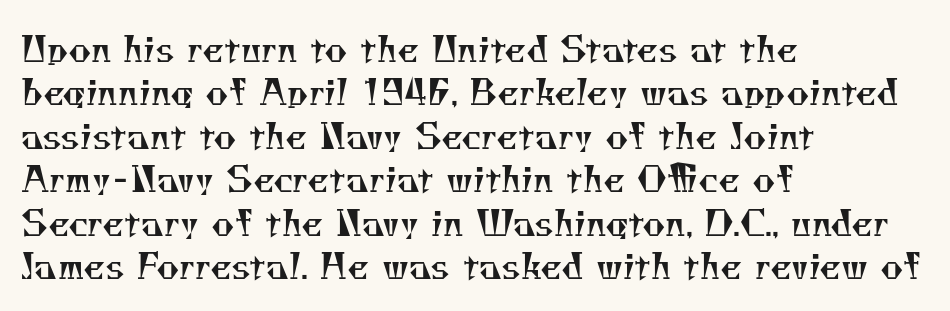
Q: Is the text bold? A: No.
Q: Is the typeface a serif or a sans-serif typeface? A: Serif.
Q: Is the text underlined? A: No.
Q: How is the paragraph aligned? A: Left-aligned.
Q: Is the spacing between letters normal or unusually wide? A: Normal.
Q: Width (condensed, normal, or wide)? A: Normal.
Q: Stroke contrast? A: Medium.
Q: x-height? A: Small.
Q: Monospaced? A: No.
